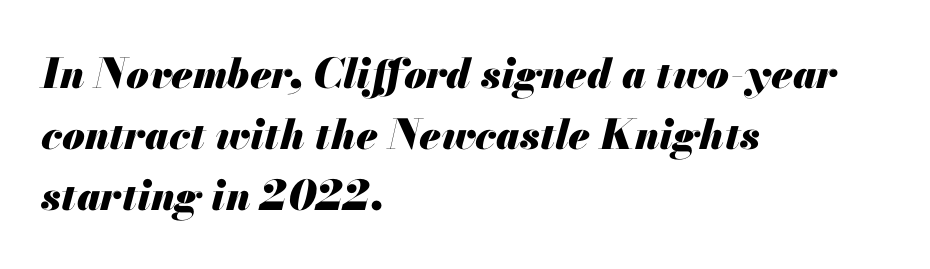
Q: Is the text bold? A: Yes.
Q: Is the text italic (slanted)? A: Yes, it leans right by about 13 degrees.
Q: Is the text underlined? A: No.
Q: How is the paragraph aligned? A: Left-aligned.
Q: Is the spacing between letters normal or unusually wide? A: Normal.
Q: Is the spacing between lines tight, normal or loose? A: Normal.
Q: Width (condensed, normal, or wide)? A: Normal.
Q: Stroke contrast? A: Medium.
Q: x-height? A: Small.
Q: Monospaced? A: No.
